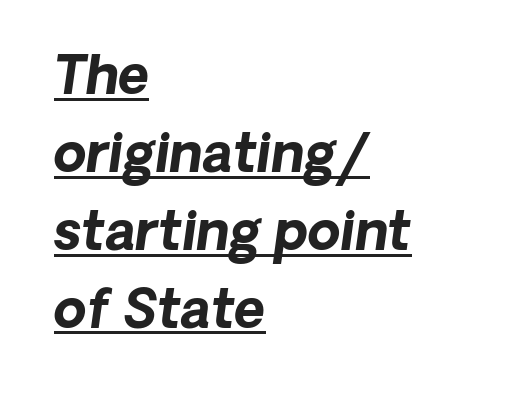
The image shows 53 px bold type, italic (leaning right); set left-aligned, normal line spacing (1.47x), normal letter spacing, underlined; low stroke contrast and a medium x-height.
